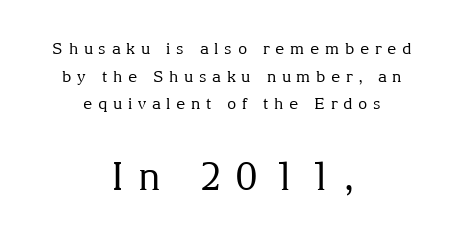
Q: Is the text bold? A: No.
Q: Is the text italic (slanted)? A: No, it is upright.
Q: Is the typeface a serif or a sans-serif typeface? A: Serif.
Q: Is the text underlined? A: No.
Q: How is the paragraph aligned? A: Centered.
Q: Is the spacing between letters normal or unusually wide? A: Unusually wide.
Q: Which block of text is set in a larger size, the first (top) or the second (bottom)? A: The second (bottom) one.
Q: Width (condensed, normal, or wide)? A: Normal.
Q: Stroke contrast? A: Medium.
Q: x-height? A: Medium.
Q: Monospaced? A: No.
